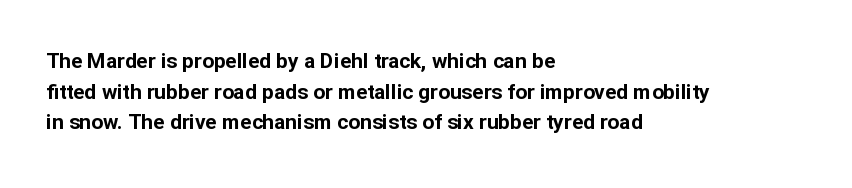
{"italic": "no", "bold": "yes", "underline": "no", "align": "left", "line_spacing": "normal", "line_spacing_ratio": 1.46, "letter_spacing": "normal", "letter_spacing_em": 0.0, "glyph_px": 21}
